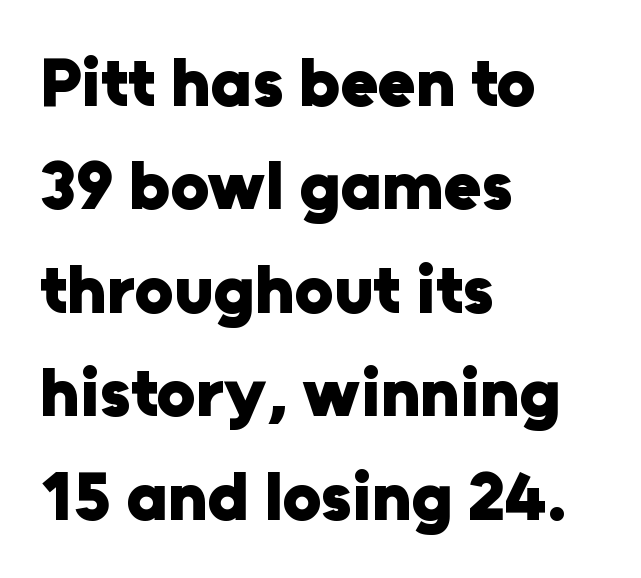
Teacher's note: observe the even left margin — that is flush-left alignment. The glyphs in this specimen are sans serif. How would I describe the line gaps? Plain and ordinary. Does extra space separate the letters? No, they use regular spacing. These words are printed bold, with thick strokes throughout.
